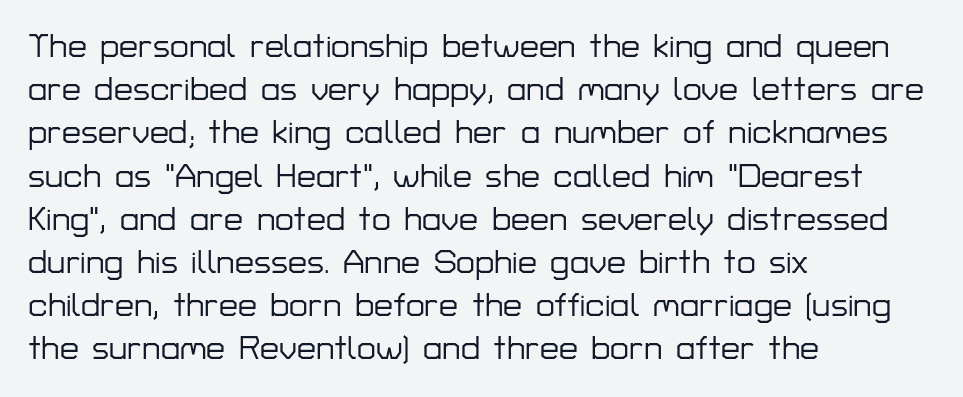
{"serif": "no", "italic": "no", "width": "normal", "stroke_contrast": "low", "x_height": "medium", "monospaced": "no", "underline": "no", "align": "left", "line_spacing": "normal", "line_spacing_ratio": 1.27, "letter_spacing": "normal", "letter_spacing_em": 0.0, "glyph_px": 34}
